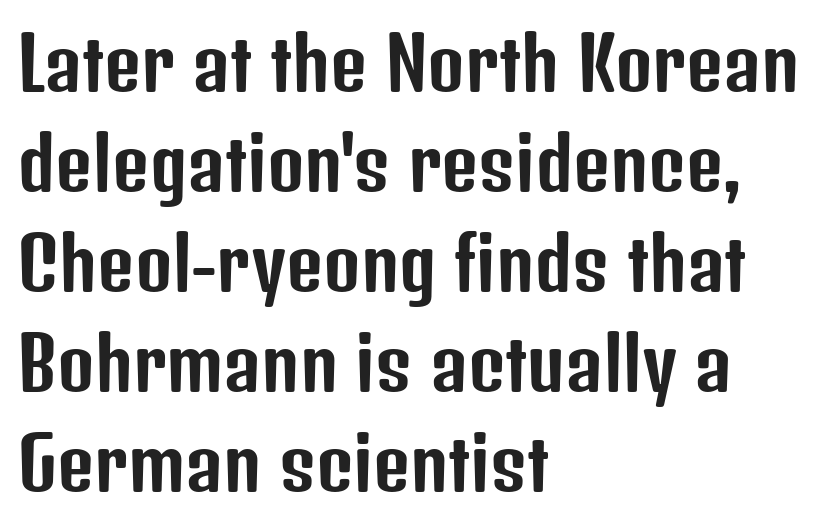
{"serif": "no", "italic": "no", "width": "condensed", "stroke_contrast": "low", "x_height": "medium", "monospaced": "no", "underline": "no", "align": "left", "line_spacing": "normal", "line_spacing_ratio": 1.39, "letter_spacing": "normal", "letter_spacing_em": 0.0, "glyph_px": 72}
